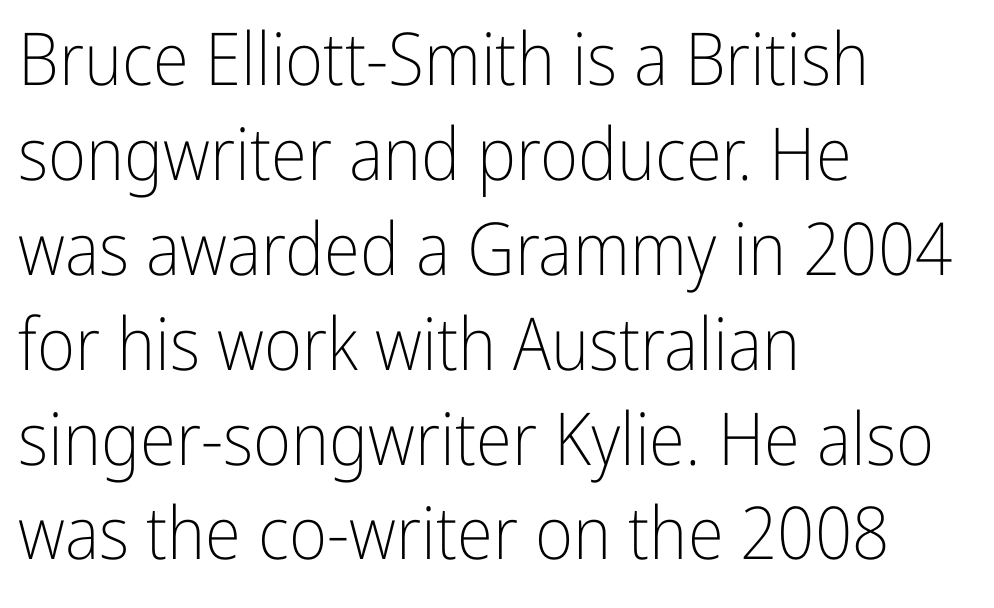
Q: Is the text bold? A: No.
Q: Is the text italic (slanted)? A: No, it is upright.
Q: Is the typeface a serif or a sans-serif typeface? A: Sans-serif.
Q: Is the text underlined? A: No.
Q: How is the paragraph aligned? A: Left-aligned.
Q: Is the spacing between letters normal or unusually wide? A: Normal.
Q: Is the spacing between lines tight, normal or loose? A: Normal.
Q: Width (condensed, normal, or wide)? A: Condensed.
Q: Stroke contrast? A: Low.
Q: x-height? A: Medium.
Q: Monospaced? A: No.
